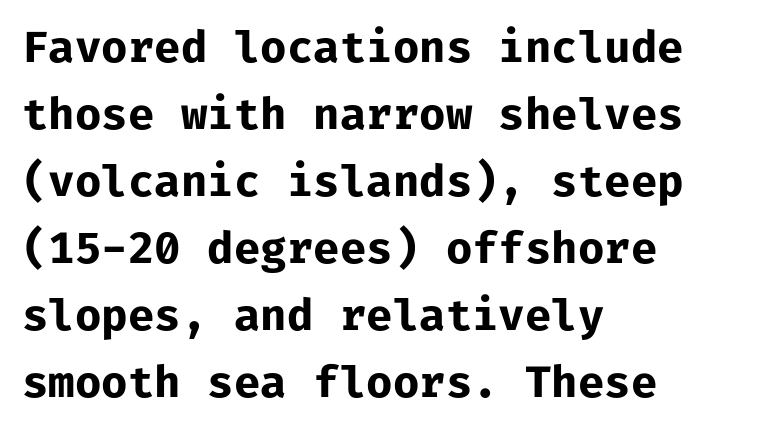
{"serif": "no", "italic": "no", "bold": "yes", "weight": "bold", "width": "normal", "stroke_contrast": "low", "x_height": "medium", "monospaced": "yes", "underline": "no", "align": "left", "line_spacing": "normal", "line_spacing_ratio": 1.56, "letter_spacing": "normal", "letter_spacing_em": 0.0, "glyph_px": 43}
